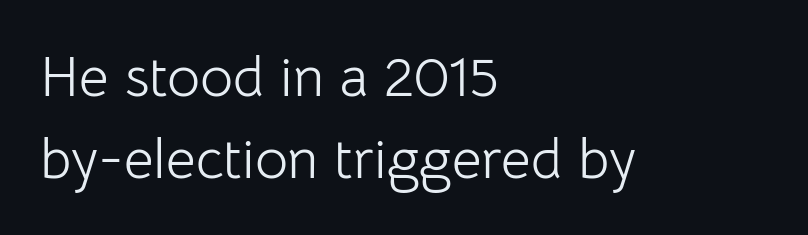
The image shows 57 px light sans-serif type, upright; set left-aligned, normal line spacing (1.43x), normal letter spacing, not underlined; low stroke contrast and a medium x-height.
